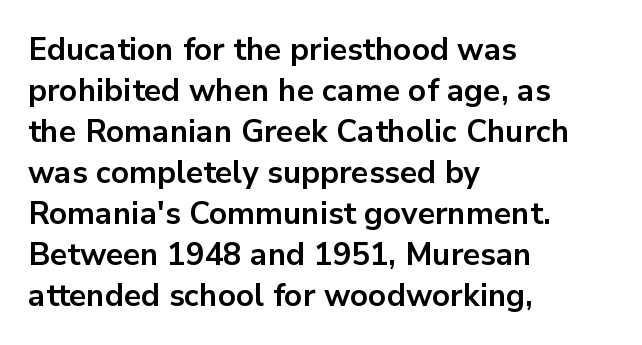
The type family on display is of the sans-serif kind. Plain, unruled lines of type. The rendering anchors every line to the left-hand side. The specimen reads as upright at a glance.
